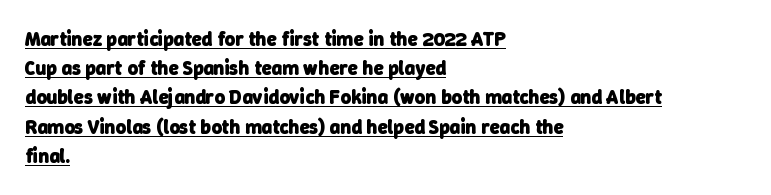
Q: Is the text bold? A: Yes.
Q: Is the text underlined? A: Yes.
Q: How is the paragraph aligned? A: Left-aligned.
Q: Is the spacing between letters normal or unusually wide? A: Normal.
Q: Is the spacing between lines tight, normal or loose? A: Normal.
